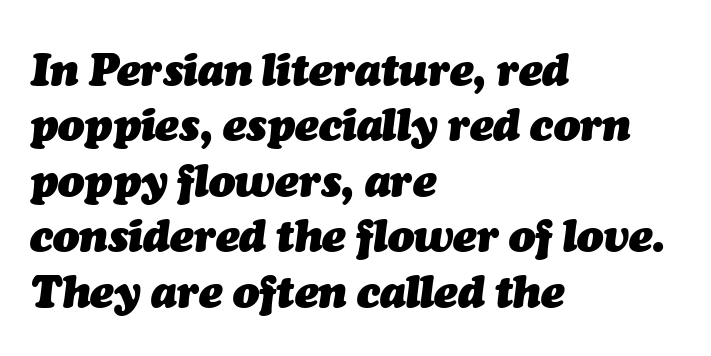
Q: Is the text bold? A: Yes.
Q: Is the text italic (slanted)? A: Yes, it leans right by about 7 degrees.
Q: Is the text underlined? A: No.
Q: How is the paragraph aligned? A: Left-aligned.
Q: Is the spacing between letters normal or unusually wide? A: Normal.
Q: Is the spacing between lines tight, normal or loose? A: Normal.
Q: Width (condensed, normal, or wide)? A: Normal.
Q: Stroke contrast? A: Medium.
Q: x-height? A: Medium.
Q: Monospaced? A: No.
